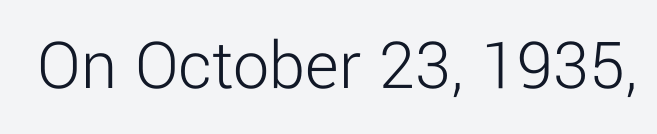
The image shows 72 px light sans-serif type, upright; set normal letter spacing, not underlined; low stroke contrast and a medium x-height.
